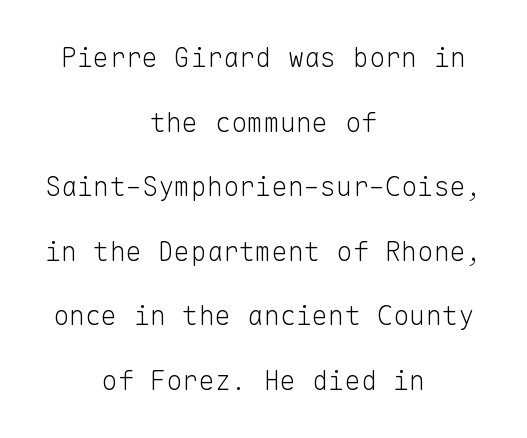
Q: Is the text bold? A: No.
Q: Is the text italic (slanted)? A: No, it is upright.
Q: Is the text underlined? A: No.
Q: How is the paragraph aligned? A: Centered.
Q: Is the spacing between letters normal or unusually wide? A: Normal.
Q: Is the spacing between lines tight, normal or loose? A: Loose.
